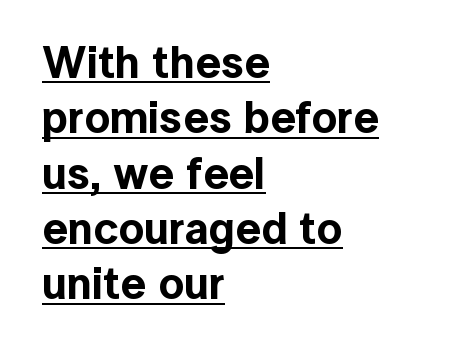
The image shows 45 px sans-serif type, upright; set left-aligned, line spacing 1.23x, normal letter spacing, underlined; a medium x-height.
